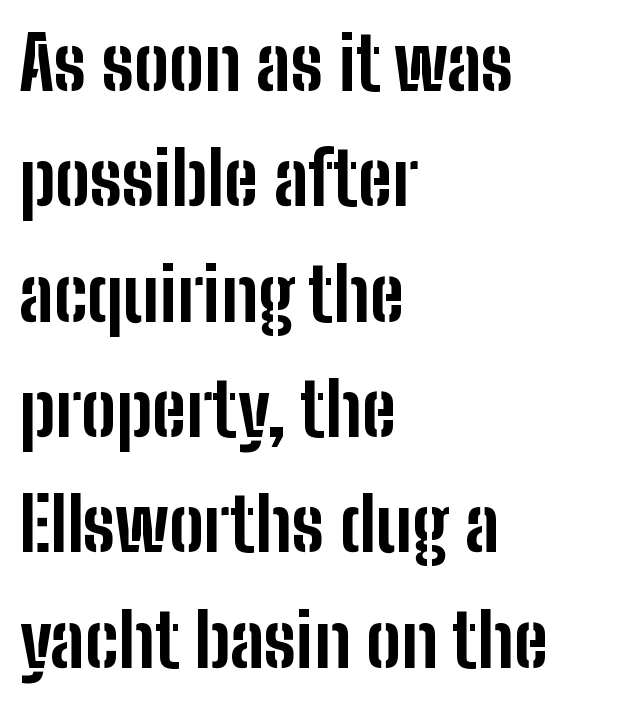
Q: Is the text bold? A: Yes.
Q: Is the text italic (slanted)? A: No, it is upright.
Q: Is the typeface a serif or a sans-serif typeface? A: Sans-serif.
Q: Is the text underlined? A: No.
Q: How is the paragraph aligned? A: Left-aligned.
Q: Is the spacing between letters normal or unusually wide? A: Normal.
Q: Is the spacing between lines tight, normal or loose? A: Normal.
Q: Width (condensed, normal, or wide)? A: Condensed.
Q: Stroke contrast? A: Low.
Q: x-height? A: Medium.
Q: Monospaced? A: No.
